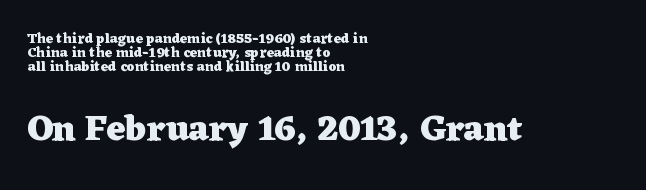
{"serif": "yes", "italic": "no", "bold": "yes", "weight": "heavy", "width": "wide", "stroke_contrast": "low", "x_height": "medium", "monospaced": "no", "underline": "no", "align": "left", "line_spacing": "tight", "line_spacing_ratio": 1.0, "letter_spacing": "normal", "letter_spacing_em": 0.0, "larger_block": "second", "size_ratio": 2.57, "glyph_px": 36}
